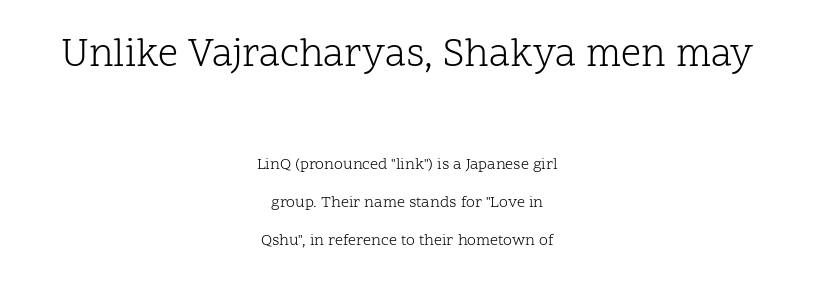
The tracking reads as untouched default to a designer's eye. Look at the bottom of the vertical strokes: they flare into serifs here. This sample has the flowing, uneven cadence of proportional lettering. In terms of leading, this rendering errs on the spacious side. Size hierarchy here favors the leading block over the trailing one.
